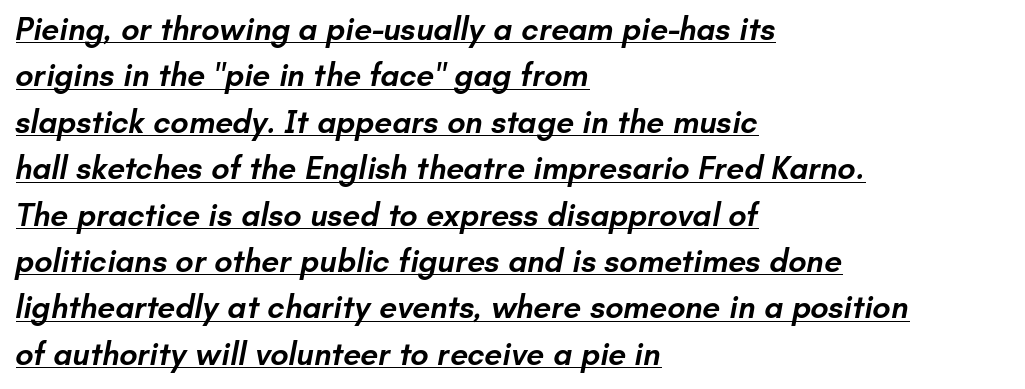
Note the varied advance widths — an 'i' is clearly narrower than an 'm'. Typographic density is moderately raised because the face is semibold. A sans-serif font was chosen for this passage. Look at the tracking — it's just the regular setting, nothing added. Leftover space on each line is placed entirely after the last word.
